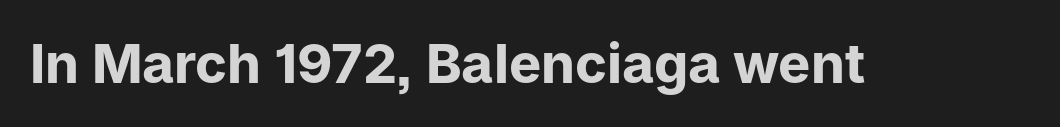
{"serif": "no", "italic": "no", "bold": "yes", "weight": "bold", "width": "normal", "stroke_contrast": "low", "x_height": "medium", "monospaced": "no", "underline": "no", "letter_spacing": "normal", "letter_spacing_em": 0.0, "glyph_px": 54}
